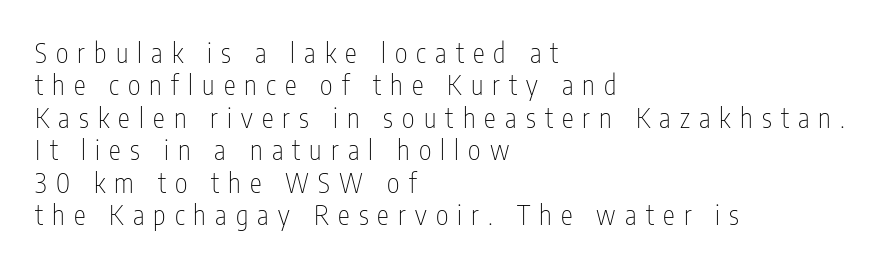
Q: Is the text bold? A: No.
Q: Is the text italic (slanted)? A: No, it is upright.
Q: Is the text underlined? A: No.
Q: How is the paragraph aligned? A: Left-aligned.
Q: Is the spacing between letters normal or unusually wide? A: Unusually wide.
